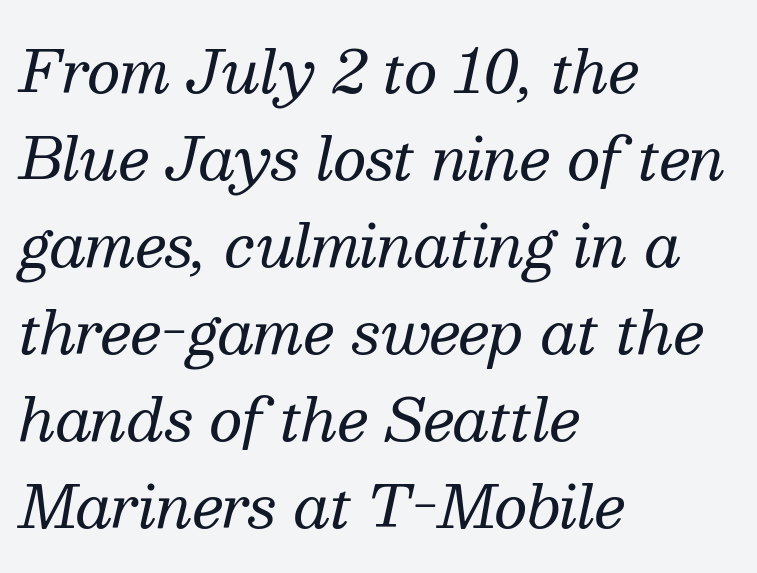
Interline gaps are of average width in this sample. This rendering leaves character spacing at its baseline value. Do the characters align in a grid? No, the font is proportional. A light-to-regular cut is what we see here. Glance below the letters and you will spot only blank space. An italicized treatment has been applied to the whole sample.
